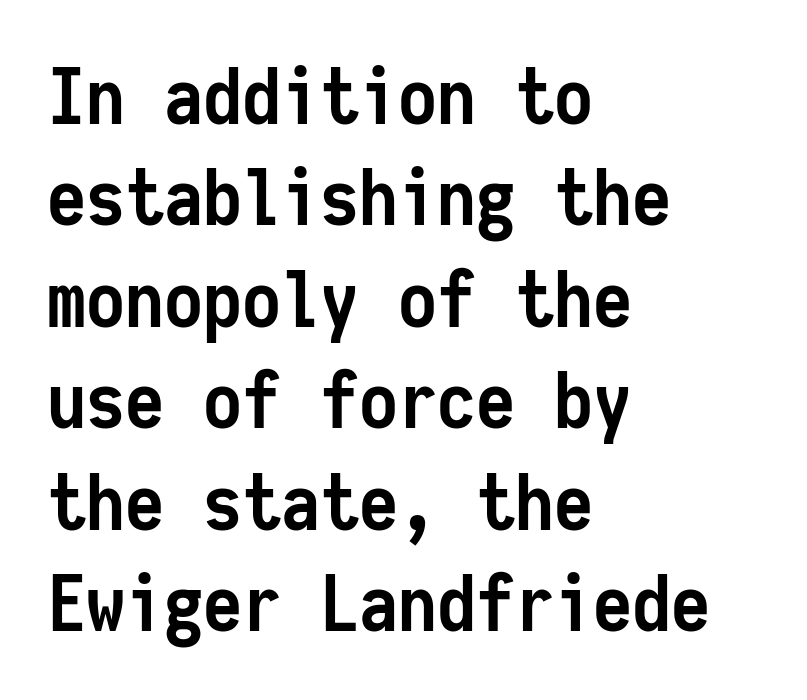
{"serif": "no", "italic": "no", "bold": "yes", "weight": "semibold", "width": "condensed", "stroke_contrast": "low", "x_height": "medium", "monospaced": "yes", "underline": "no", "align": "left", "line_spacing": "normal", "line_spacing_ratio": 1.3, "letter_spacing": "normal", "letter_spacing_em": 0.0, "glyph_px": 78}
